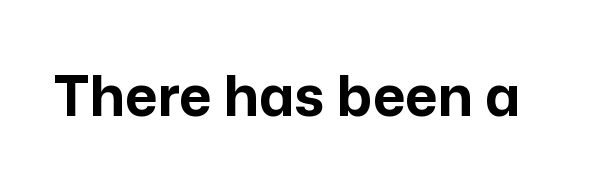
Q: Is the text bold? A: Yes.
Q: Is the text italic (slanted)? A: No, it is upright.
Q: Is the typeface a serif or a sans-serif typeface? A: Sans-serif.
Q: Is the text underlined? A: No.
Q: Is the spacing between letters normal or unusually wide? A: Normal.
Q: Width (condensed, normal, or wide)? A: Normal.
Q: Stroke contrast? A: Low.
Q: x-height? A: Medium.
Q: Monospaced? A: No.
